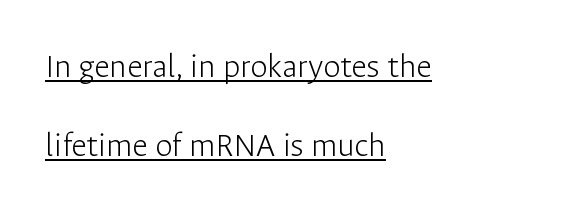
The image shows 35 px light sans-serif type, upright; set left-aligned, loose line spacing (2.26x), normal letter spacing, underlined; low stroke contrast and a medium x-height.
